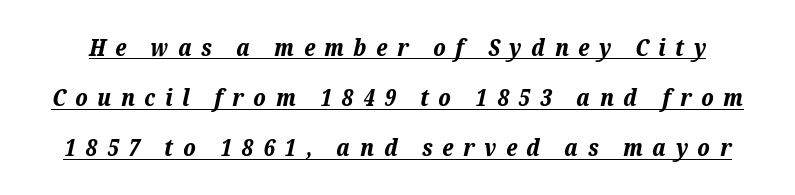
{"italic": "yes", "lean": "right", "slant_degrees": 12, "bold": "yes", "underline": "yes", "line_spacing": "loose", "line_spacing_ratio": 2.09, "letter_spacing": "wide", "letter_spacing_em": 0.4, "glyph_px": 24}
